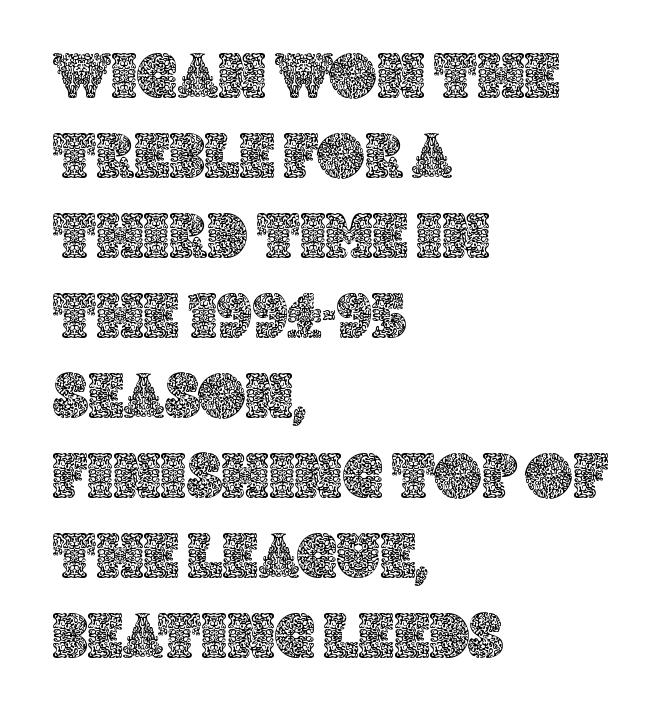
There is no visible air inserted between adjacent glyphs. Looks like regular typesetting: each glyph gets only the width it needs. Plain, unruled lines of type. Notice how the passage keeps a crisp vertical edge on the left only. If you drew a line through each stem, it would be perfectly vertical.
